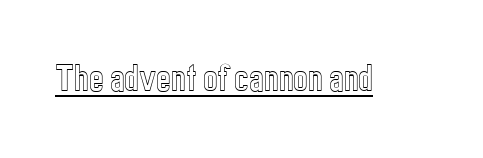
Q: Is the text italic (slanted)? A: No, it is upright.
Q: Is the text underlined? A: Yes.
Q: Is the spacing between letters normal or unusually wide? A: Normal.
Q: Width (condensed, normal, or wide)? A: Condensed.
Q: x-height? A: Medium.
Q: Monospaced? A: No.
